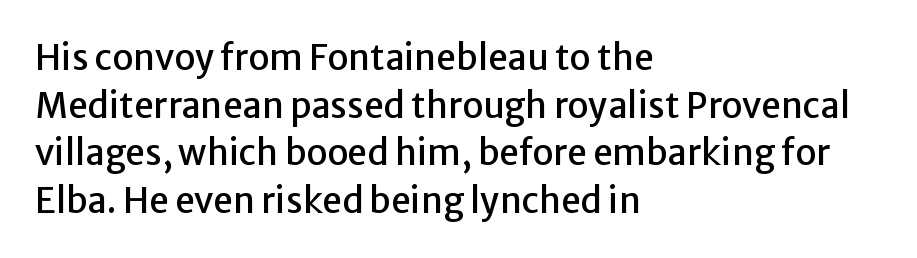
The image shows 35 px sans-serif type, upright; set left-aligned, normal line spacing (1.36x), normal letter spacing, not underlined; low stroke contrast and a medium x-height.
